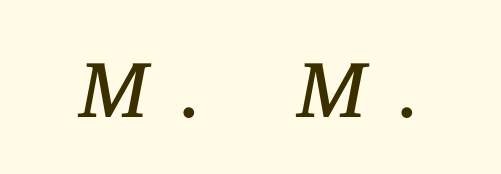
Q: Is the text bold? A: No.
Q: Is the text italic (slanted)? A: Yes, it leans right by about 11 degrees.
Q: Is the typeface a serif or a sans-serif typeface? A: Serif.
Q: Is the text underlined? A: No.
Q: How is the paragraph aligned? A: Centered.
Q: Is the spacing between letters normal or unusually wide? A: Unusually wide.
Q: Width (condensed, normal, or wide)? A: Normal.
Q: Stroke contrast? A: Medium.
Q: x-height? A: Medium.
Q: Monospaced? A: No.
